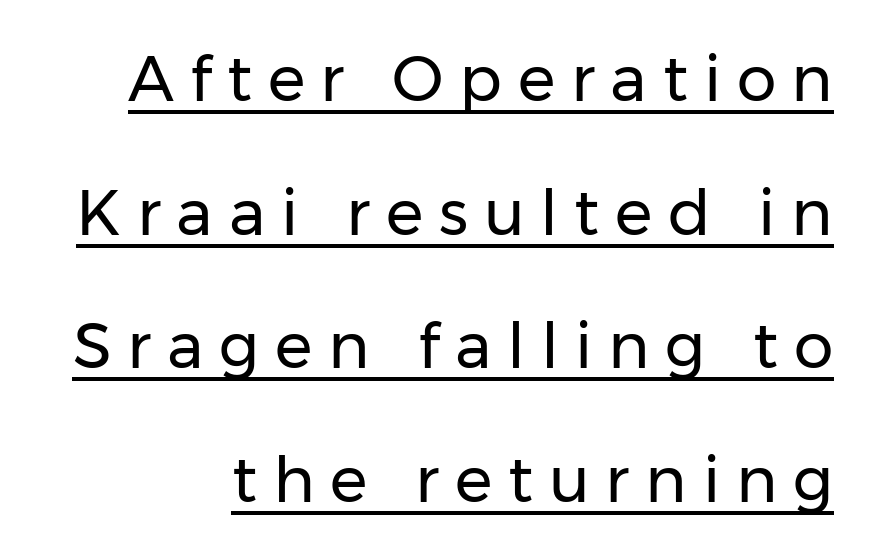
Q: Is the text bold? A: No.
Q: Is the text italic (slanted)? A: No, it is upright.
Q: Is the typeface a serif or a sans-serif typeface? A: Sans-serif.
Q: Is the text underlined? A: Yes.
Q: How is the paragraph aligned? A: Right-aligned.
Q: Is the spacing between letters normal or unusually wide? A: Unusually wide.
Q: Is the spacing between lines tight, normal or loose? A: Loose.
Q: Width (condensed, normal, or wide)? A: Normal.
Q: Stroke contrast? A: Low.
Q: x-height? A: Medium.
Q: Monospaced? A: No.
